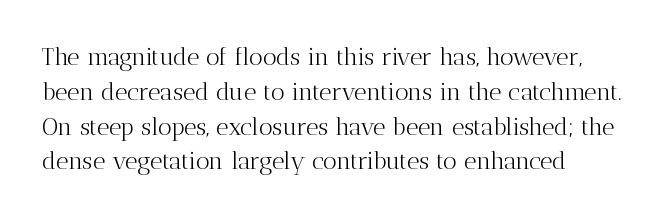
Q: Is the text bold? A: No.
Q: Is the text italic (slanted)? A: No, it is upright.
Q: Is the text underlined? A: No.
Q: Is the spacing between letters normal or unusually wide? A: Normal.
Q: Is the spacing between lines tight, normal or loose? A: Normal.
